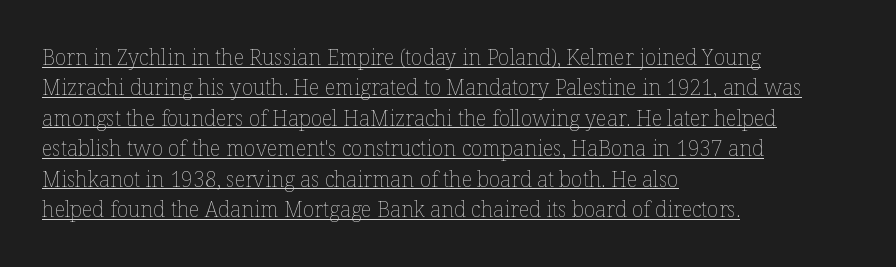
The face looks like a standard text weight, possibly lighter. Layout note: lines flush left. Short note: letters normally spaced. This block has exactly the height ordinary leading produces.
